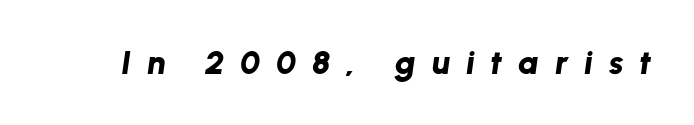
The image shows 33 px bold type, italic (leaning right); set unusually wide letter spacing (+0.48 em), not underlined; low stroke contrast and a medium x-height.
